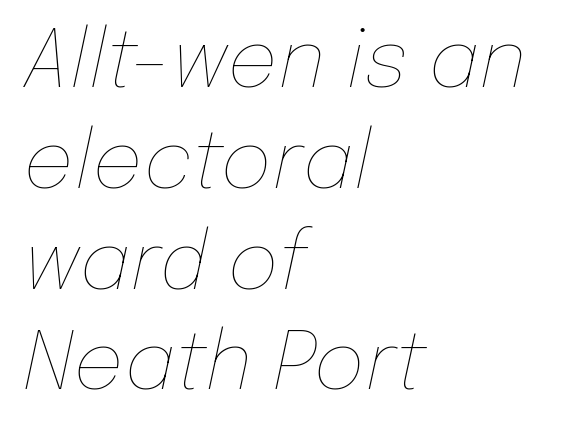
The image shows 80 px thin type, italic (leaning right); set left-aligned, normal line spacing (1.26x), normal letter spacing, not underlined; low stroke contrast and a medium x-height.
